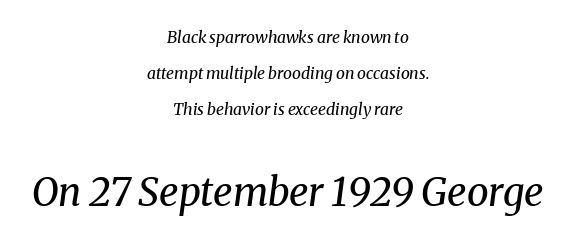
The image shows 39 px regular-weight serif type, italic (leaning right); set centered, loose line spacing (2.26x), normal letter spacing, not underlined; the second (bottom) block is 2.44x larger; medium stroke contrast and a medium x-height.
